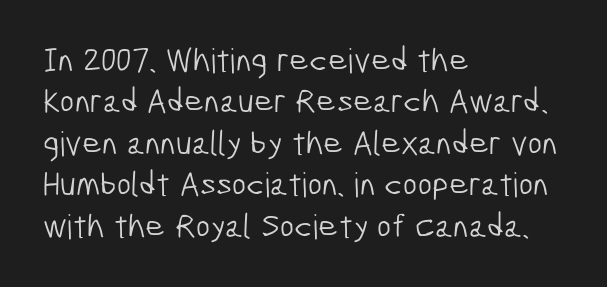
The image shows 34 px light, condensed sans-serif type; set left-aligned, line spacing 1.22x, normal letter spacing, not underlined; low stroke contrast and a medium x-height.
